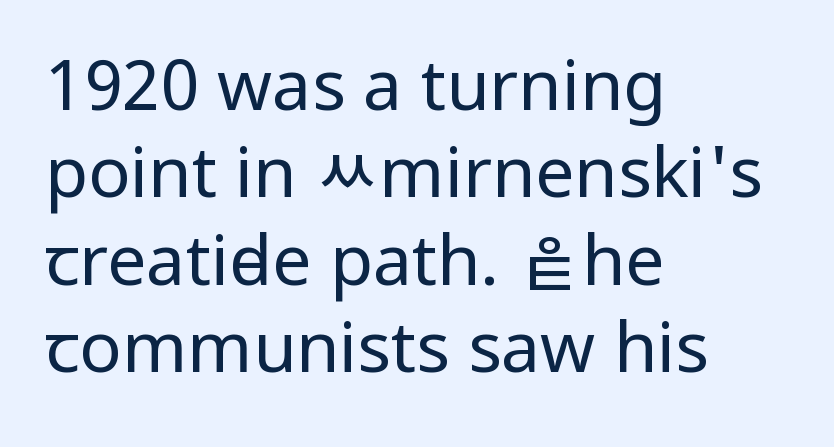
{"serif": "no", "italic": "no", "bold": "no", "weight": "regular", "width": "condensed", "stroke_contrast": "low", "x_height": "large", "monospaced": "no", "underline": "no", "align": "left", "line_spacing": "normal", "line_spacing_ratio": 1.25, "letter_spacing": "normal", "letter_spacing_em": 0.0, "glyph_px": 70}
